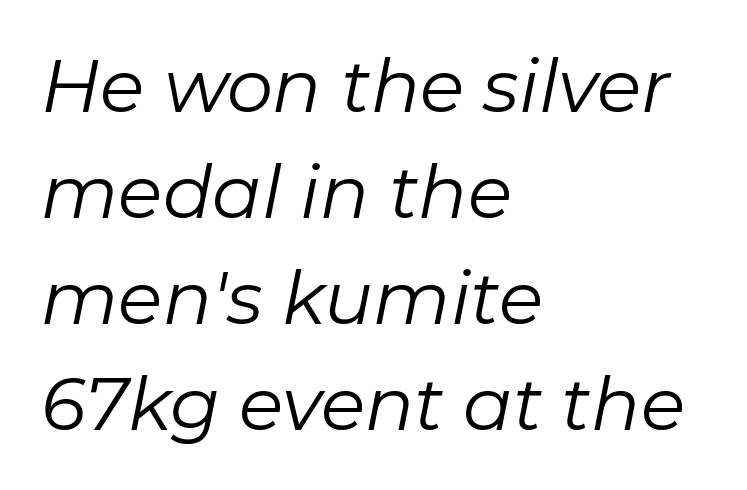
Spacing verdict: proportional, widths tailored to each character. Only glyphs here, with clear space below each row. Italic? Definitely — the glyphs are oblique. Reading down the column, the eye jumps a familiar distance to each next line. Line beginnings align vertically; line endings do not. The cut favours lightness, reaching ordinary text weight at its darkest.
